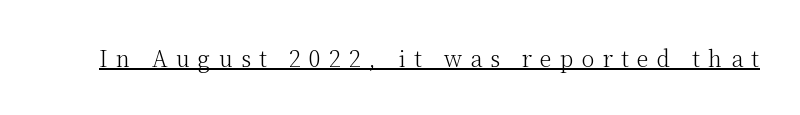
{"italic": "no", "bold": "no", "underline": "yes", "letter_spacing": "wide", "letter_spacing_em": 0.37, "glyph_px": 22}
